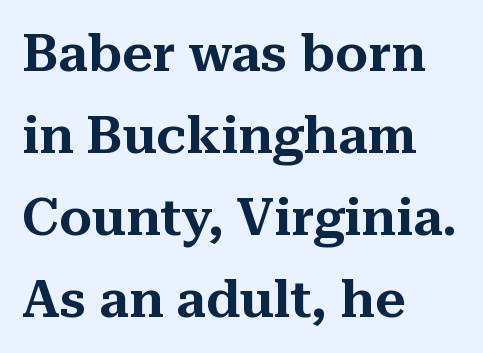
{"serif": "yes", "italic": "no", "width": "normal", "stroke_contrast": "medium", "x_height": "medium", "monospaced": "no", "underline": "no", "align": "left", "line_spacing": "normal", "line_spacing_ratio": 1.58, "letter_spacing": "normal", "letter_spacing_em": 0.0, "glyph_px": 52}
